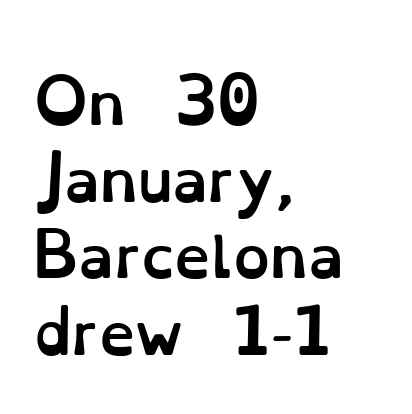
{"italic": "no", "bold": "yes", "weight": "semibold", "width": "normal", "stroke_contrast": "low", "x_height": "small", "monospaced": "no", "underline": "no", "align": "left", "line_spacing": "normal", "line_spacing_ratio": 1.32, "letter_spacing": "normal", "letter_spacing_em": 0.0, "glyph_px": 58}
